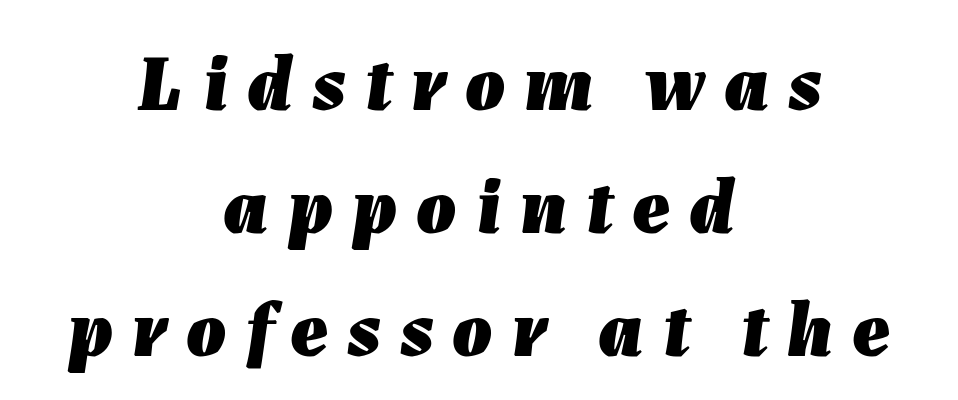
Q: Is the text bold? A: Yes.
Q: Is the text italic (slanted)? A: Yes, it leans right by about 7 degrees.
Q: Is the text underlined? A: No.
Q: How is the paragraph aligned? A: Centered.
Q: Is the spacing between letters normal or unusually wide? A: Unusually wide.
Q: Is the spacing between lines tight, normal or loose? A: Normal.
Q: Width (condensed, normal, or wide)? A: Normal.
Q: Stroke contrast? A: Low.
Q: x-height? A: Medium.
Q: Monospaced? A: No.
